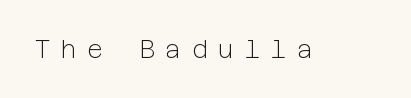
A typesetter would call this heavily tracked-out type. This is not heavy type; no bold has been used. The baseline area is clear. Is there any slant? The stems are plumb.
